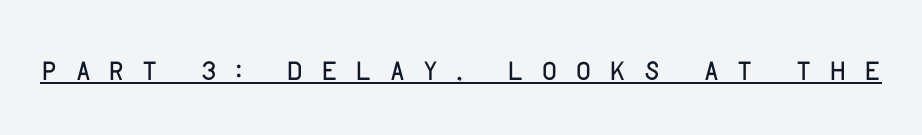
Q: Is the text bold? A: No.
Q: Is the text italic (slanted)? A: No, it is upright.
Q: Is the typeface a serif or a sans-serif typeface? A: Sans-serif.
Q: Is the text underlined? A: Yes.
Q: Is the spacing between letters normal or unusually wide? A: Unusually wide.
Q: Width (condensed, normal, or wide)? A: Normal.
Q: Stroke contrast? A: Low.
Q: x-height? A: Large.
Q: Monospaced? A: No.
